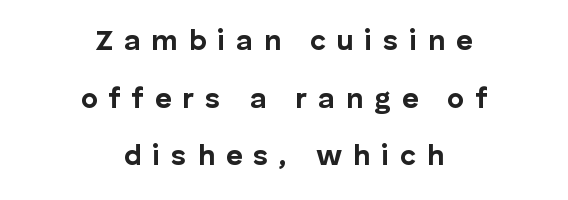
This is heavy type, rendered in bold. Horizontally, the lines are justified to the midpoint only. Does extra space separate the letters? Yes, quite a lot of it. This sample uses a sans-serif face. Lines of text with bare space underneath.
